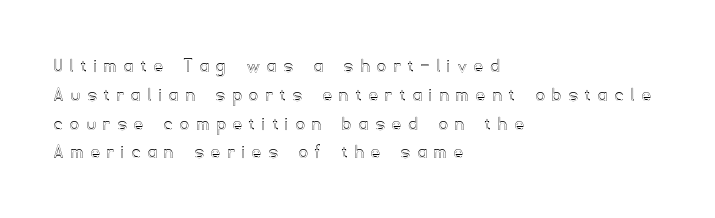
The lettering stays uniformly vertical, giving the passage a roman look. Words appear elongated and porous because spacing is wide. Glance below the letters and you will spot only blank space. Layout note: lines flush left. A typesetter would call this leading conventional body-copy spacing.
